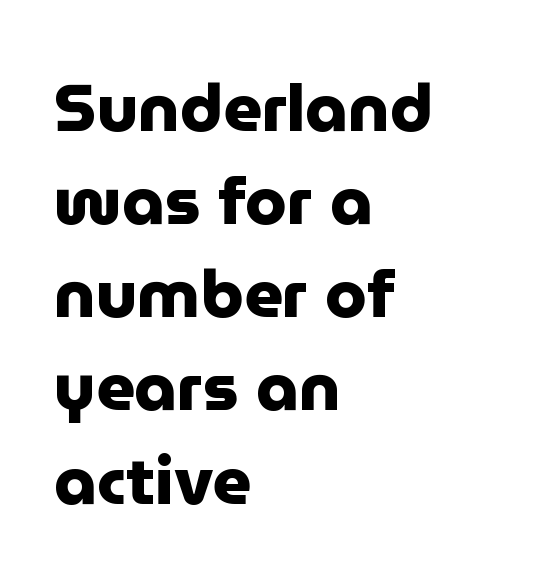
The image shows 67 px heavy sans-serif type, upright; set left-aligned, normal line spacing (1.39x), normal letter spacing, not underlined; low stroke contrast and a medium x-height.
